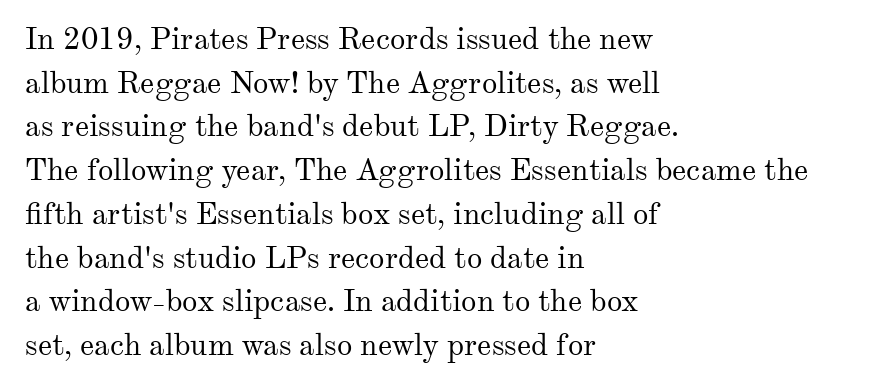
{"serif": "yes", "italic": "no", "bold": "no", "weight": "regular", "width": "normal", "stroke_contrast": "medium", "x_height": "small", "monospaced": "no", "underline": "no", "align": "left", "line_spacing": "normal", "line_spacing_ratio": 1.41, "letter_spacing": "normal", "letter_spacing_em": 0.0, "glyph_px": 31}
